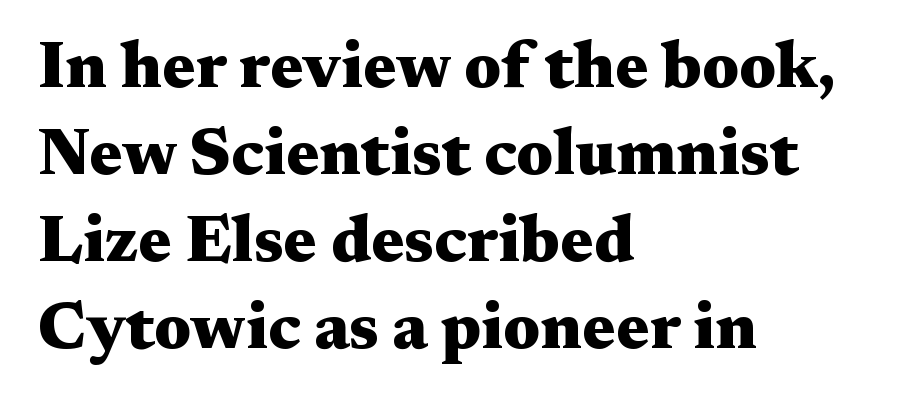
Posture: straight, roman, zero tilt. Horizontally, the lines are justified to the leading edge only. The rendering uses natural spacing where letterforms have individual widths. I'd call this a serif setting — the letters wear small feet.
